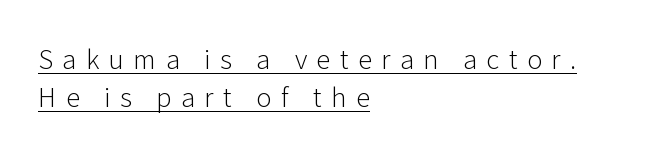
On a weight scale, this lands at 450 or below. A normal amount of white space separates one row of letters from the next. Underline: present. The text block is weighted toward the left margin, trailing off unevenly rightward. The letters stand straight up with perfectly vertical stems.
